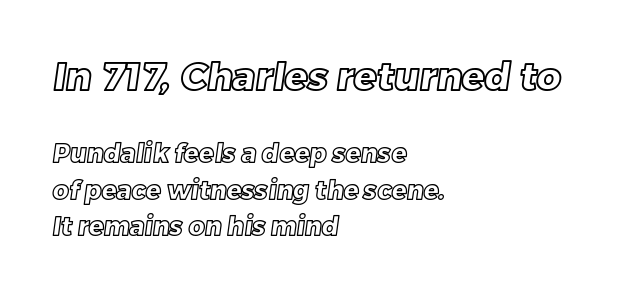
Q: Is the text underlined? A: No.
Q: How is the paragraph aligned? A: Left-aligned.
Q: Is the spacing between letters normal or unusually wide? A: Normal.
Q: Is the spacing between lines tight, normal or loose? A: Normal.
Q: Which block of text is set in a larger size, the first (top) or the second (bottom)? A: The first (top) one.
Q: Width (condensed, normal, or wide)? A: Normal.
Q: x-height? A: Large.
Q: Monospaced? A: No.
